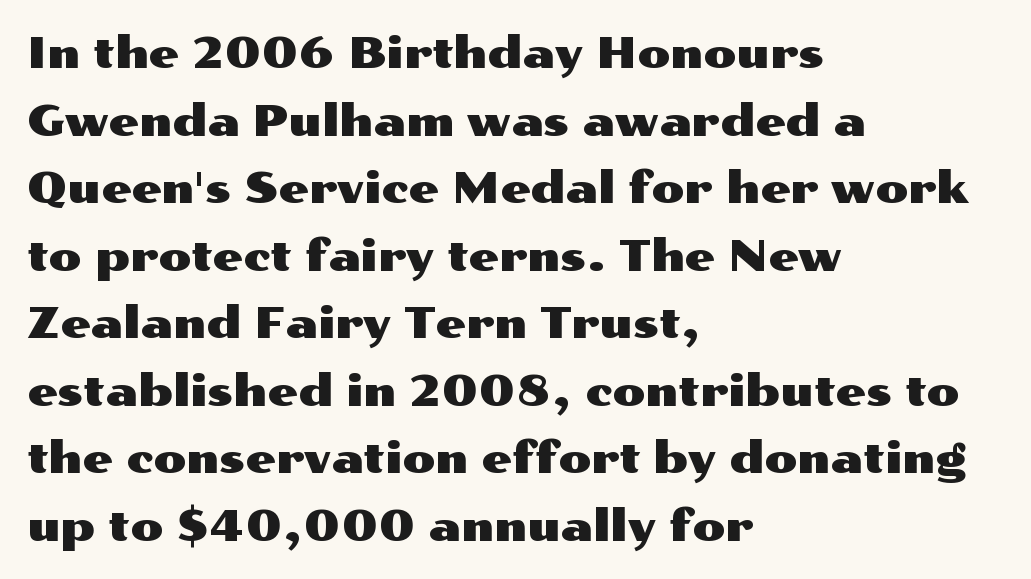
Q: Is the text italic (slanted)? A: No, it is upright.
Q: Is the typeface a serif or a sans-serif typeface? A: Sans-serif.
Q: Is the text underlined? A: No.
Q: How is the paragraph aligned? A: Left-aligned.
Q: Is the spacing between letters normal or unusually wide? A: Normal.
Q: Is the spacing between lines tight, normal or loose? A: Normal.
Q: Width (condensed, normal, or wide)? A: Wide.
Q: Stroke contrast? A: Medium.
Q: x-height? A: Medium.
Q: Monospaced? A: No.
